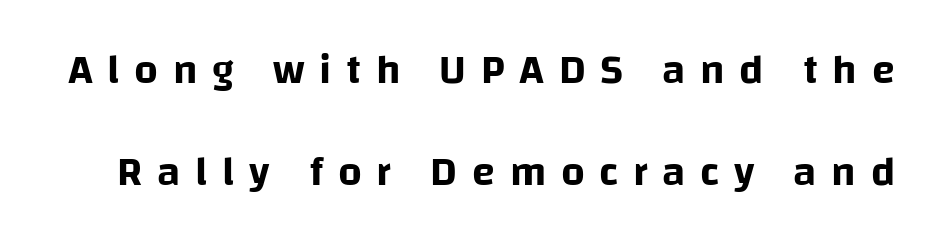
Q: Is the text italic (slanted)? A: No, it is upright.
Q: Is the typeface a serif or a sans-serif typeface? A: Sans-serif.
Q: Is the text underlined? A: No.
Q: Is the spacing between letters normal or unusually wide? A: Unusually wide.
Q: Is the spacing between lines tight, normal or loose? A: Loose.
Q: Width (condensed, normal, or wide)? A: Normal.
Q: Stroke contrast? A: Low.
Q: x-height? A: Large.
Q: Monospaced? A: No.
